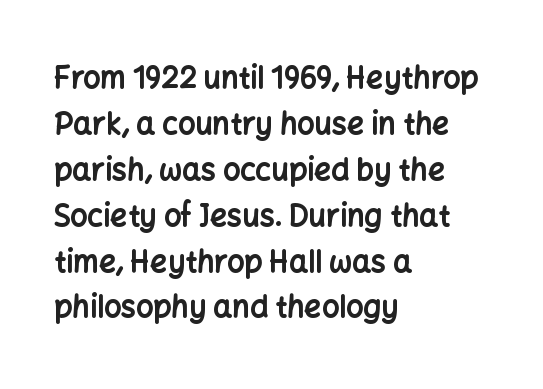
Q: Is the text bold? A: Yes.
Q: Is the text italic (slanted)? A: No, it is upright.
Q: Is the typeface a serif or a sans-serif typeface? A: Sans-serif.
Q: Is the text underlined? A: No.
Q: How is the paragraph aligned? A: Left-aligned.
Q: Is the spacing between letters normal or unusually wide? A: Normal.
Q: Is the spacing between lines tight, normal or loose? A: Normal.
Q: Width (condensed, normal, or wide)? A: Normal.
Q: Stroke contrast? A: Low.
Q: x-height? A: Medium.
Q: Monospaced? A: No.
